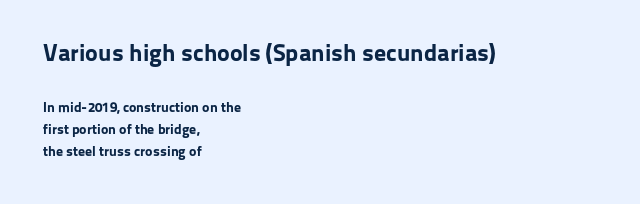
Q: Is the text bold? A: Yes.
Q: Is the text italic (slanted)? A: No, it is upright.
Q: Is the text underlined? A: No.
Q: How is the paragraph aligned? A: Left-aligned.
Q: Is the spacing between letters normal or unusually wide? A: Normal.
Q: Is the spacing between lines tight, normal or loose? A: Normal.
Q: Which block of text is set in a larger size, the first (top) or the second (bottom)? A: The first (top) one.
